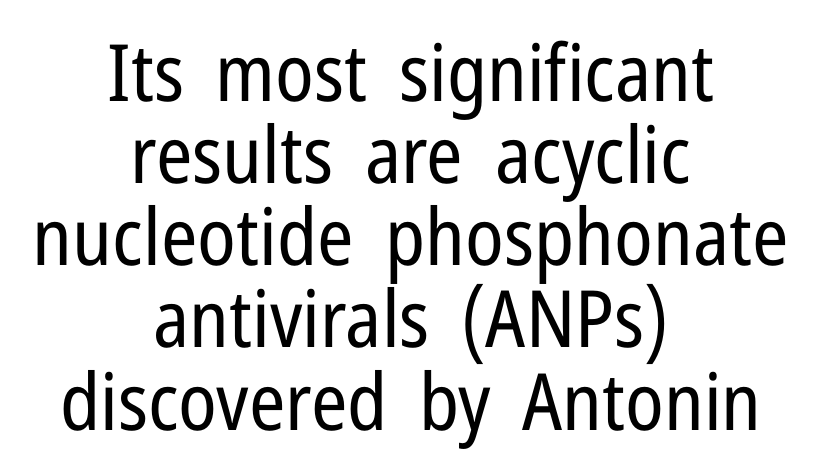
The image shows 79 px regular-weight, condensed sans-serif type, upright; set centered, tight line spacing (1.04x), normal letter spacing, not underlined; low stroke contrast and a medium x-height.
